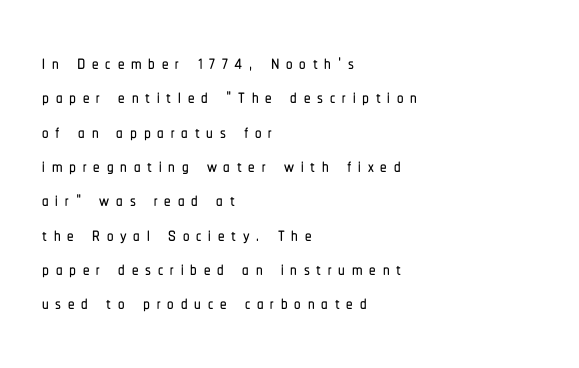
{"italic": "no", "underline": "no", "align": "left", "line_spacing": "normal", "line_spacing_ratio": 1.32, "letter_spacing": "wide", "letter_spacing_em": 0.26, "glyph_px": 26}
